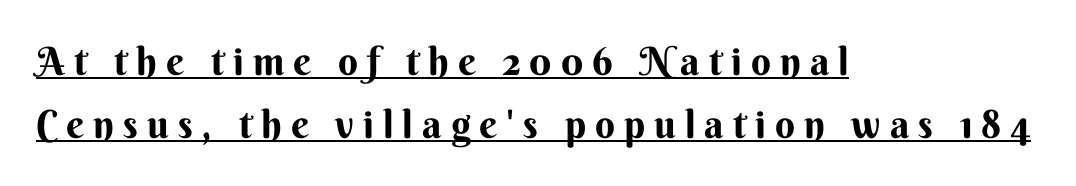
The image shows 39 px bold sans-serif type, upright; set left-aligned, normal line spacing (1.62x), unusually wide letter spacing (+0.23 em), underlined; medium stroke contrast and a small x-height.
